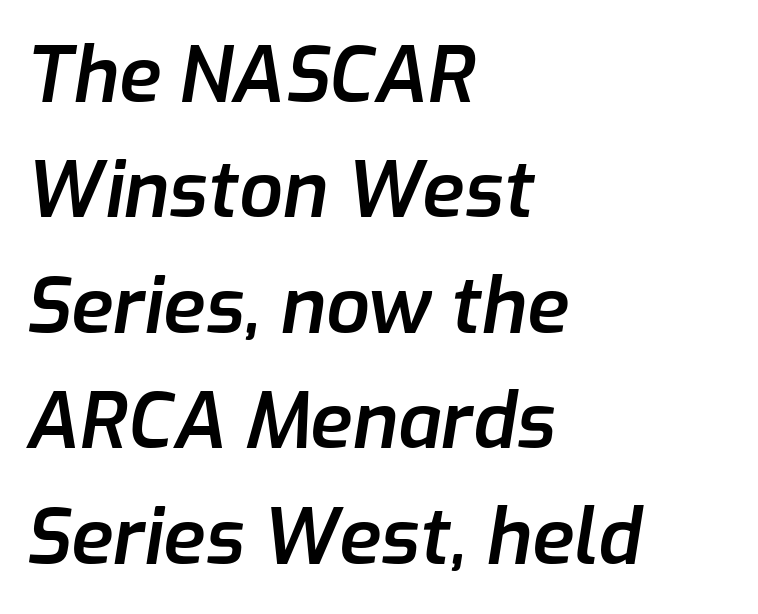
The image shows 77 px semibold type, italic (leaning right); set left-aligned, normal line spacing (1.5x), normal letter spacing, not underlined; low stroke contrast and a medium x-height.
